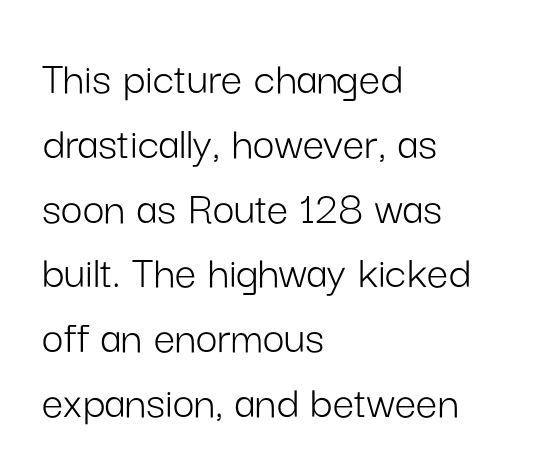
{"serif": "no", "italic": "no", "bold": "no", "weight": "light", "width": "normal", "stroke_contrast": "low", "x_height": "medium", "monospaced": "no", "underline": "no", "align": "left", "line_spacing": "normal", "line_spacing_ratio": 1.35, "letter_spacing": "normal", "letter_spacing_em": 0.0, "glyph_px": 48}
